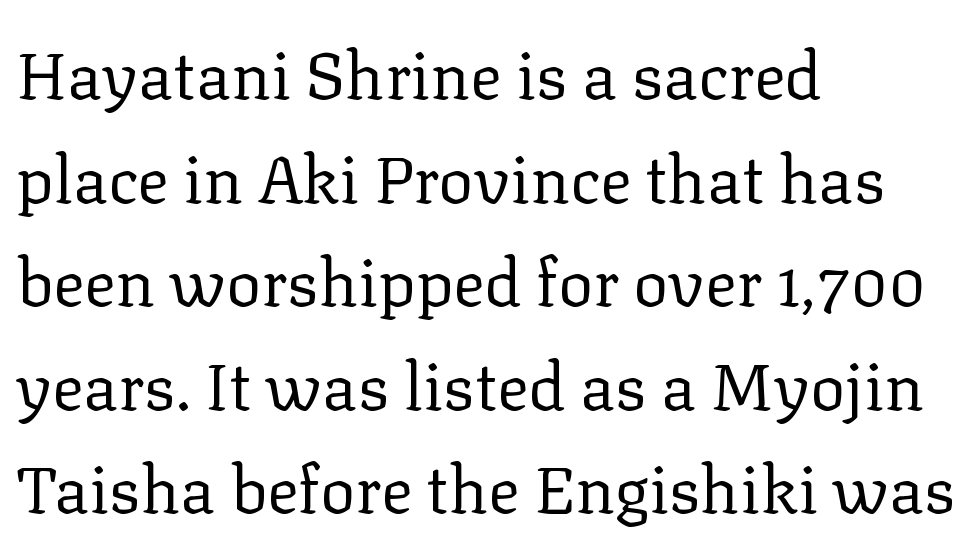
Bold? No — there's no thickening of the strokes. Decoration check: the copy has no underline. Alignment: flush left. Type style note: has serifs. Does the leading feel generous? No, just average. Do the characters align in a grid? No, the font is proportional.
